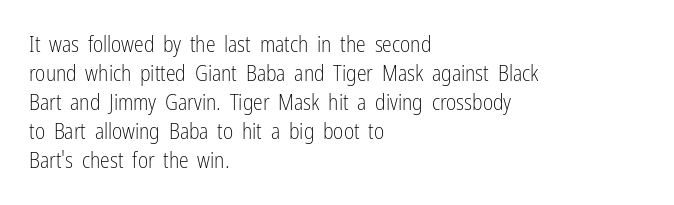
{"italic": "no", "bold": "no", "underline": "no", "align": "left", "line_spacing": "normal", "line_spacing_ratio": 1.32, "letter_spacing": "normal", "letter_spacing_em": 0.0, "glyph_px": 22}
